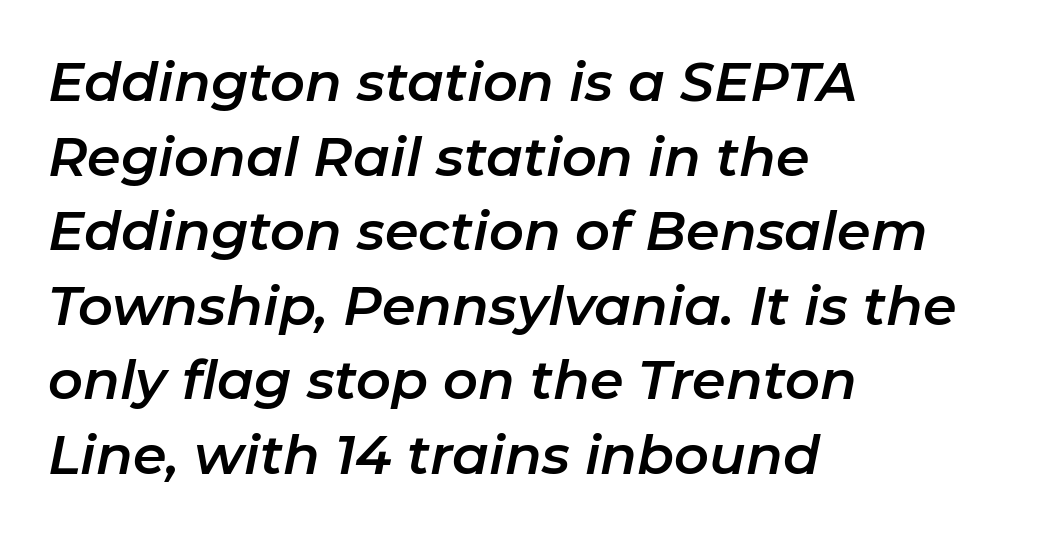
Q: Is the text italic (slanted)? A: Yes, it leans right by about 11 degrees.
Q: Is the text underlined? A: No.
Q: How is the paragraph aligned? A: Left-aligned.
Q: Is the spacing between letters normal or unusually wide? A: Normal.
Q: Is the spacing between lines tight, normal or loose? A: Normal.
Q: Width (condensed, normal, or wide)? A: Normal.
Q: Stroke contrast? A: Low.
Q: x-height? A: Medium.
Q: Monospaced? A: No.
